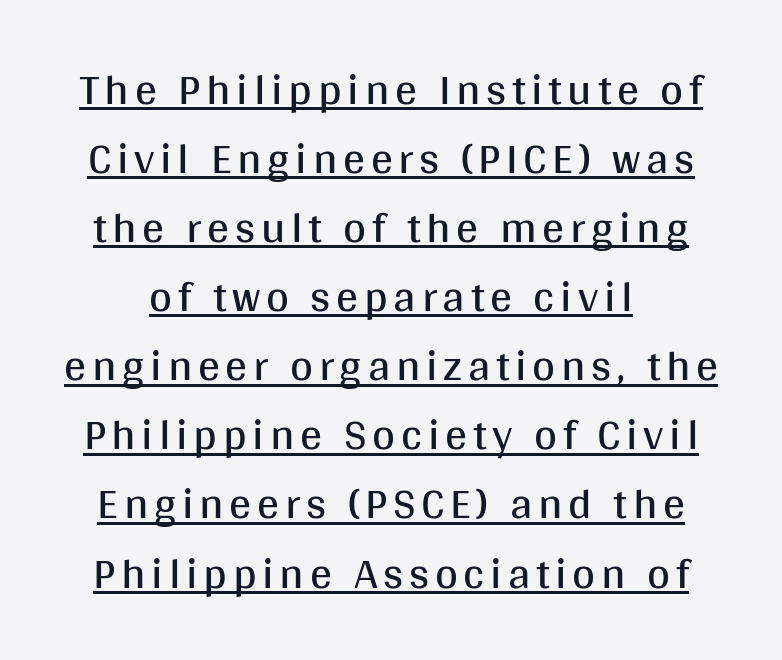
{"serif": "no", "italic": "no", "bold": "no", "weight": "regular", "width": "normal", "stroke_contrast": "medium", "x_height": "large", "monospaced": "no", "underline": "yes", "line_spacing": "normal", "line_spacing_ratio": 1.57, "glyph_px": 44}
